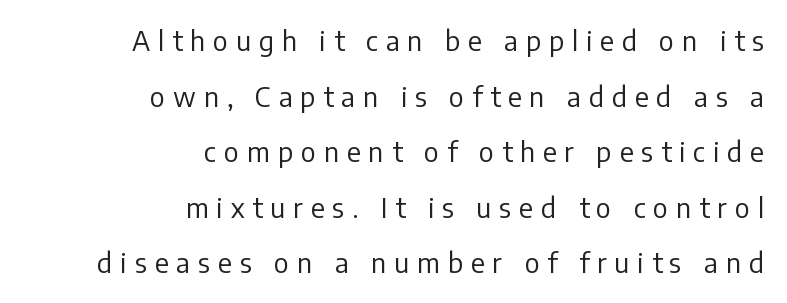
{"italic": "no", "bold": "no", "underline": "no", "align": "right", "line_spacing": "loose", "line_spacing_ratio": 2.06, "letter_spacing": "wide", "letter_spacing_em": 0.29, "glyph_px": 27}
